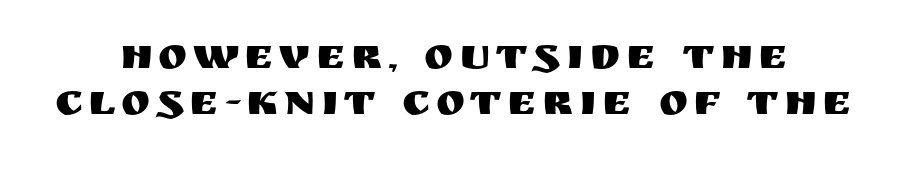
Q: Is the text italic (slanted)? A: No, it is upright.
Q: Is the typeface a serif or a sans-serif typeface? A: Sans-serif.
Q: Is the text underlined? A: No.
Q: Is the spacing between lines tight, normal or loose? A: Tight.
Q: Width (condensed, normal, or wide)? A: Normal.
Q: Stroke contrast? A: Medium.
Q: x-height? A: Large.
Q: Monospaced? A: No.
